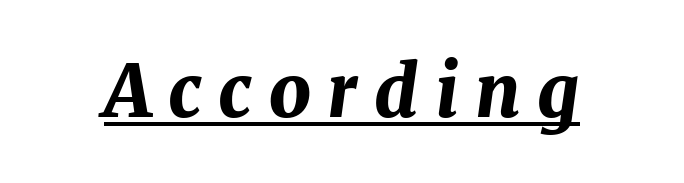
The image shows 72 px bold type, italic (leaning right); set unusually wide letter spacing (+0.23 em), underlined; medium stroke contrast and a medium x-height.
